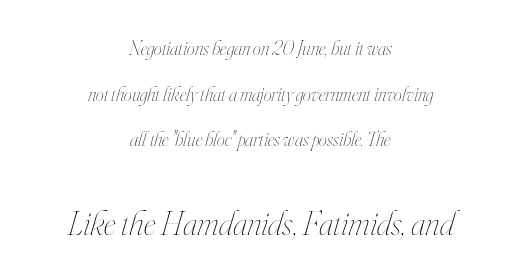
Q: Is the text bold? A: No.
Q: Is the text italic (slanted)? A: Yes, it leans right by about 16 degrees.
Q: Is the text underlined? A: No.
Q: How is the paragraph aligned? A: Centered.
Q: Is the spacing between letters normal or unusually wide? A: Normal.
Q: Is the spacing between lines tight, normal or loose? A: Loose.
Q: Which block of text is set in a larger size, the first (top) or the second (bottom)? A: The second (bottom) one.
Q: Width (condensed, normal, or wide)? A: Condensed.
Q: Stroke contrast? A: High.
Q: x-height? A: Small.
Q: Monospaced? A: No.
